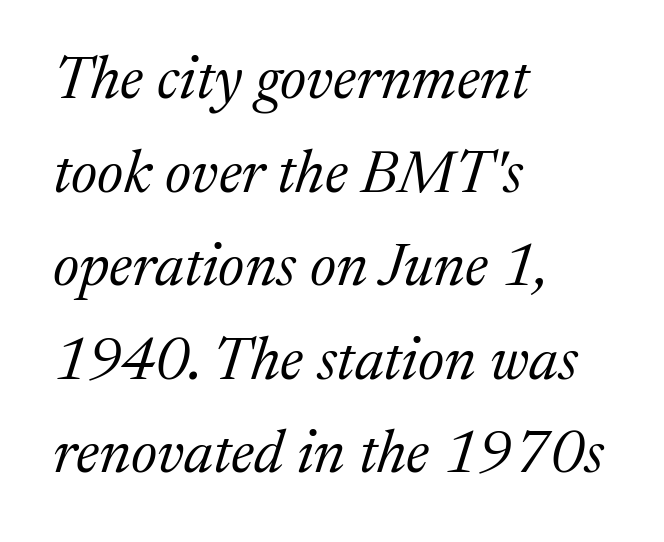
Q: Is the text bold? A: No.
Q: Is the text italic (slanted)? A: Yes, it leans right by about 17 degrees.
Q: Is the typeface a serif or a sans-serif typeface? A: Serif.
Q: Is the text underlined? A: No.
Q: How is the paragraph aligned? A: Left-aligned.
Q: Is the spacing between letters normal or unusually wide? A: Normal.
Q: Is the spacing between lines tight, normal or loose? A: Normal.
Q: Width (condensed, normal, or wide)? A: Normal.
Q: Stroke contrast? A: Medium.
Q: x-height? A: Medium.
Q: Monospaced? A: No.
